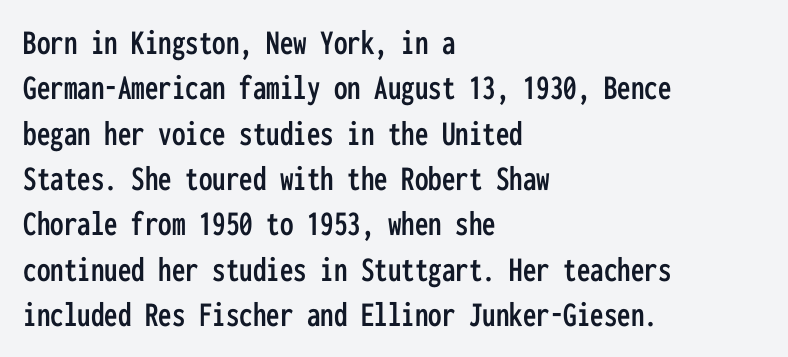
Q: Is the text italic (slanted)? A: No, it is upright.
Q: Is the typeface a serif or a sans-serif typeface? A: Sans-serif.
Q: Is the text underlined? A: No.
Q: How is the paragraph aligned? A: Left-aligned.
Q: Is the spacing between letters normal or unusually wide? A: Normal.
Q: Is the spacing between lines tight, normal or loose? A: Normal.
Q: Width (condensed, normal, or wide)? A: Condensed.
Q: Stroke contrast? A: Low.
Q: x-height? A: Medium.
Q: Monospaced? A: Yes.
